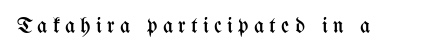
{"italic": "no", "bold": "no", "underline": "no", "letter_spacing": "wide", "letter_spacing_em": 0.24, "glyph_px": 22}
